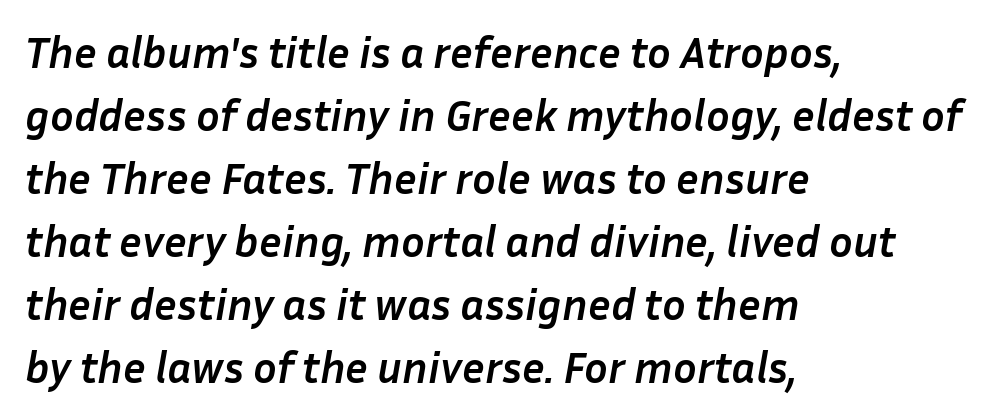
{"italic": "yes", "lean": "right", "slant_degrees": 10, "bold": "yes", "weight": "semibold", "width": "normal", "stroke_contrast": "low", "x_height": "medium", "monospaced": "no", "underline": "no", "align": "left", "line_spacing": "normal", "line_spacing_ratio": 1.43, "letter_spacing": "normal", "letter_spacing_em": 0.0, "glyph_px": 44}
